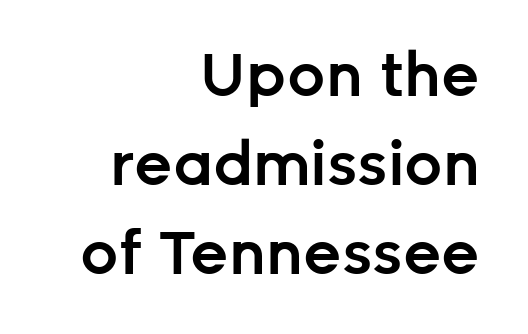
Students, note that the glyphs here touch the page at normal intervals. Font category for this specimen: sans-serif. Right-aligned paragraph, ragged on the left. The sample has been set in demibold, a notch under bold. You could not count columns in this text — the font is proportionally spaced. The designer left line spacing at the default.
